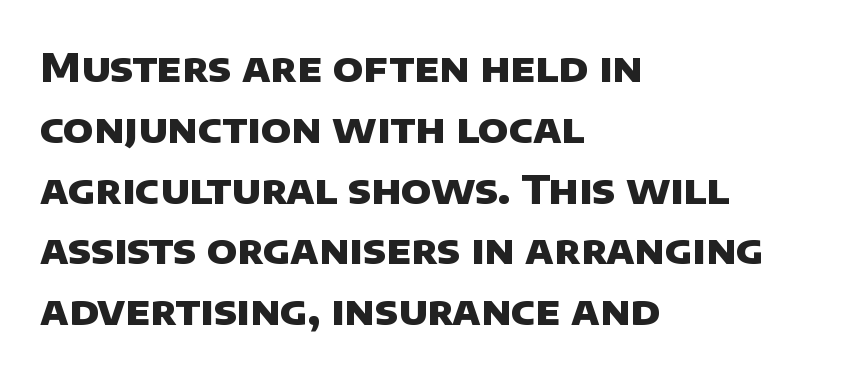
The image shows 40 px heavy sans-serif type; set left-aligned, normal line spacing (1.52x), normal letter spacing, not underlined; low stroke contrast and a large x-height.
